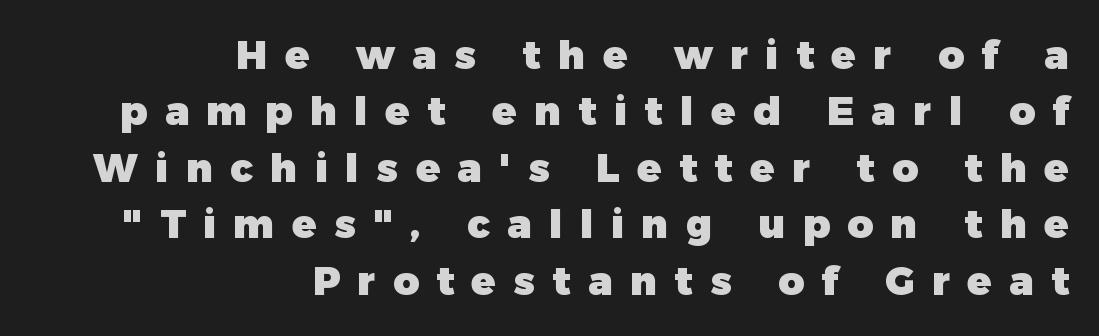
Q: Is the text bold? A: Yes.
Q: Is the text italic (slanted)? A: No, it is upright.
Q: Is the typeface a serif or a sans-serif typeface? A: Sans-serif.
Q: Is the text underlined? A: No.
Q: How is the paragraph aligned? A: Right-aligned.
Q: Is the spacing between letters normal or unusually wide? A: Unusually wide.
Q: Is the spacing between lines tight, normal or loose? A: Normal.
Q: Width (condensed, normal, or wide)? A: Normal.
Q: Stroke contrast? A: Low.
Q: x-height? A: Medium.
Q: Monospaced? A: No.
